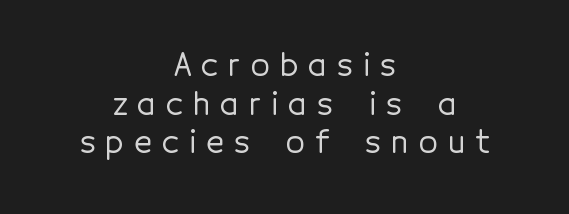
{"serif": "no", "italic": "no", "width": "normal", "x_height": "medium", "monospaced": "no", "underline": "no", "align": "center", "line_spacing": "normal", "line_spacing_ratio": 1.25, "letter_spacing": "wide", "letter_spacing_em": 0.33, "glyph_px": 31}
